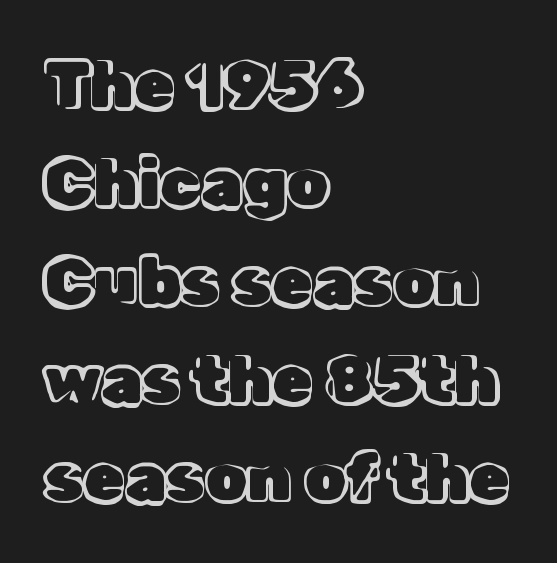
Q: Is the text italic (slanted)? A: No, it is upright.
Q: Is the text underlined? A: No.
Q: How is the paragraph aligned? A: Left-aligned.
Q: Is the spacing between letters normal or unusually wide? A: Normal.
Q: Is the spacing between lines tight, normal or loose? A: Normal.
Q: Width (condensed, normal, or wide)? A: Normal.
Q: x-height? A: Medium.
Q: Monospaced? A: No.
